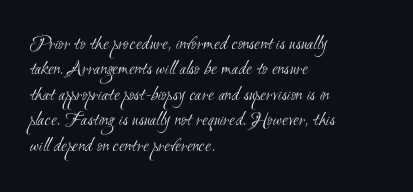
The image shows 21 px text type; set left-aligned, line spacing 1.21x, normal letter spacing, not underlined.
